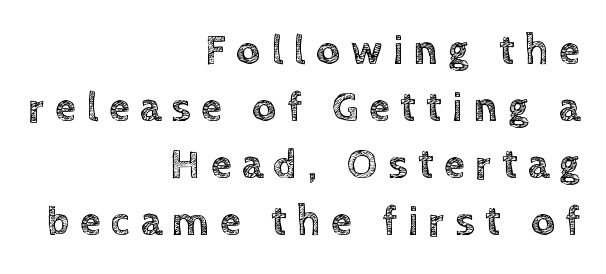
The image shows 42 px text type, upright; set right-aligned, normal line spacing (1.36x), unusually wide letter spacing (+0.25 em), not underlined; a large x-height.
